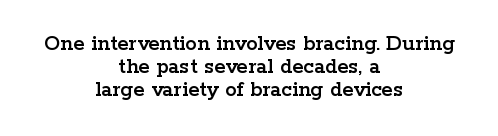
Neither beginnings nor endings align; midpoints do. What's the leading like? Squeezed, with rows nearly overlapping. The axis of the letterforms is exactly vertical. The passage shown is not underscored anywhere. The horizontal fit of the characters is conventional and even.
